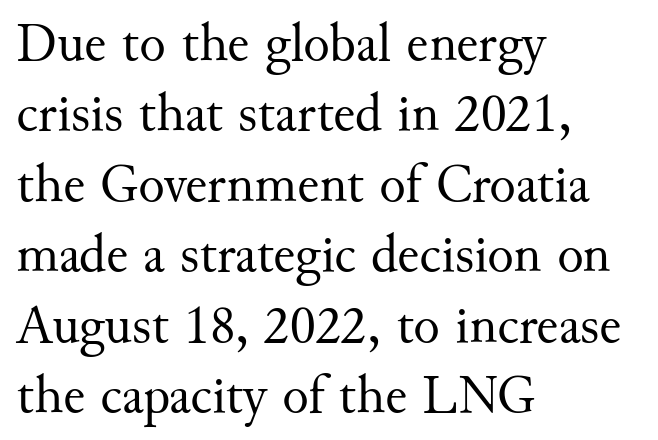
The image shows 55 px regular-weight serif type, upright; set left-aligned, normal line spacing (1.28x), normal letter spacing, not underlined; medium stroke contrast and a small x-height.
